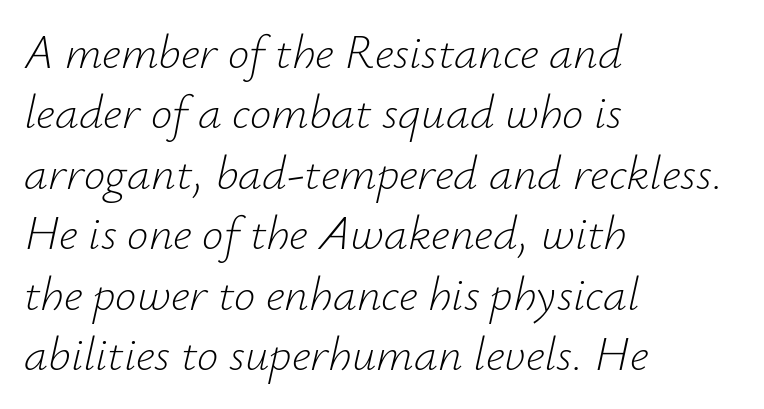
{"italic": "yes", "lean": "right", "slant_degrees": 12, "bold": "no", "weight": "light", "width": "normal", "stroke_contrast": "low", "x_height": "small", "monospaced": "no", "underline": "no", "align": "left", "line_spacing": "normal", "line_spacing_ratio": 1.26, "letter_spacing": "normal", "letter_spacing_em": 0.0, "glyph_px": 48}
